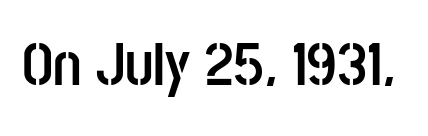
{"serif": "no", "italic": "no", "bold": "yes", "weight": "semibold", "width": "condensed", "stroke_contrast": "low", "x_height": "large", "monospaced": "no", "underline": "no", "letter_spacing": "normal", "letter_spacing_em": 0.0, "glyph_px": 61}
